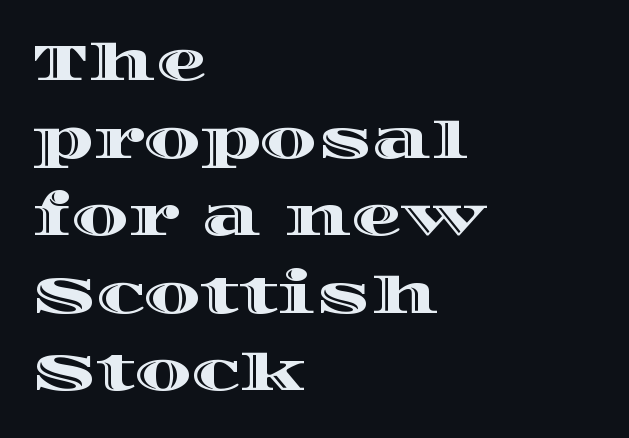
{"italic": "no", "width": "wide", "x_height": "large", "monospaced": "no", "underline": "no", "align": "left", "line_spacing": "normal", "line_spacing_ratio": 1.52, "letter_spacing": "normal", "letter_spacing_em": 0.0, "glyph_px": 51}
